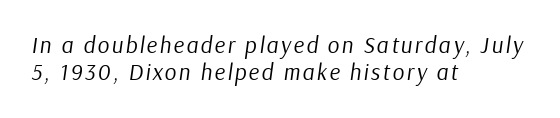
Q: Is the text bold? A: No.
Q: Is the text italic (slanted)? A: Yes, it leans right by about 9 degrees.
Q: Is the text underlined? A: No.
Q: How is the paragraph aligned? A: Left-aligned.
